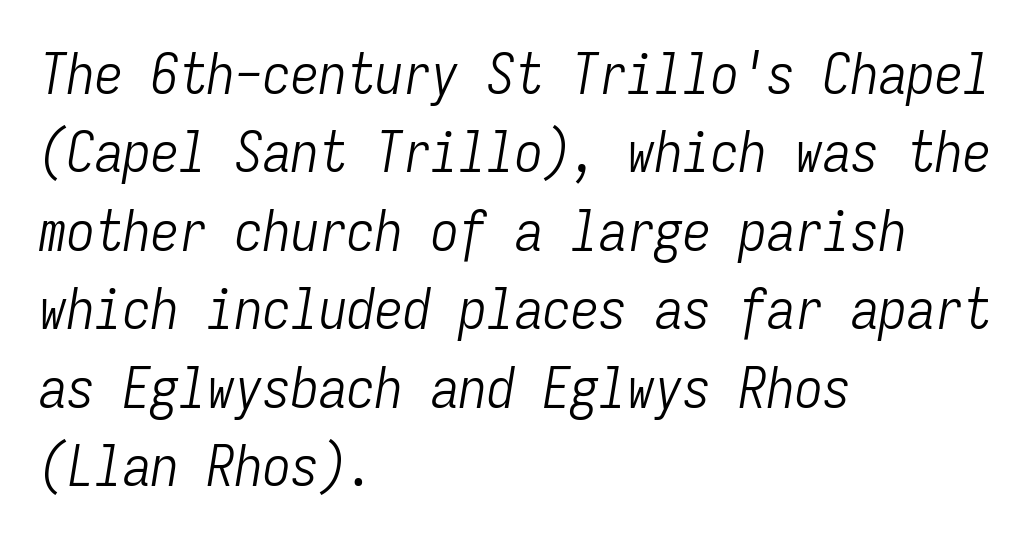
Q: Is the text bold? A: No.
Q: Is the text italic (slanted)? A: Yes, it leans right by about 9 degrees.
Q: Is the text underlined? A: No.
Q: How is the paragraph aligned? A: Left-aligned.
Q: Is the spacing between letters normal or unusually wide? A: Normal.
Q: Is the spacing between lines tight, normal or loose? A: Normal.
Q: Width (condensed, normal, or wide)? A: Condensed.
Q: Stroke contrast? A: Low.
Q: x-height? A: Medium.
Q: Monospaced? A: Yes.
